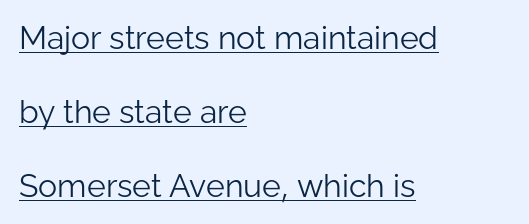
{"serif": "no", "italic": "no", "bold": "no", "weight": "light", "width": "normal", "stroke_contrast": "low", "x_height": "medium", "monospaced": "no", "underline": "yes", "align": "left", "line_spacing": "loose", "line_spacing_ratio": 2.32, "letter_spacing": "normal", "letter_spacing_em": 0.0, "glyph_px": 32}
